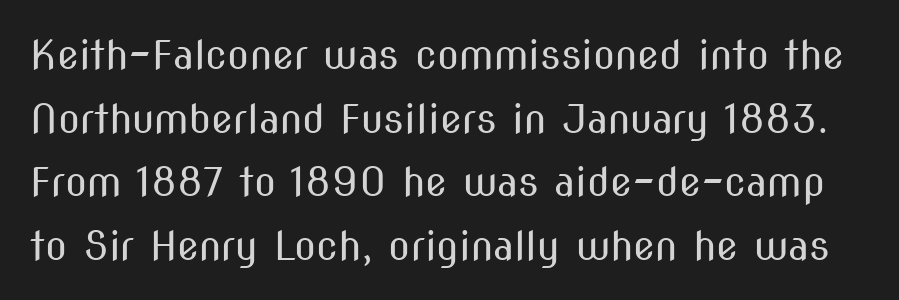
Posture: upright roman. Is this a fixed-width face? No — the glyphs have proportional, varying widths. Regular leading. The rendering keeps characters at their native spacing. The font sits on the lighter half of the weight spectrum, regular included. Regarding serifs, this sample does without them.
